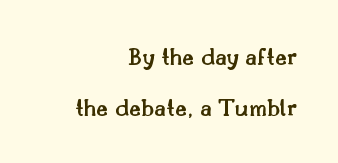
Q: Is the text bold? A: Semi-bold.
Q: Is the text italic (slanted)? A: No, it is upright.
Q: Is the text underlined? A: No.
Q: How is the paragraph aligned? A: Right-aligned.
Q: Is the spacing between letters normal or unusually wide? A: Normal.
Q: Is the spacing between lines tight, normal or loose? A: Loose.
